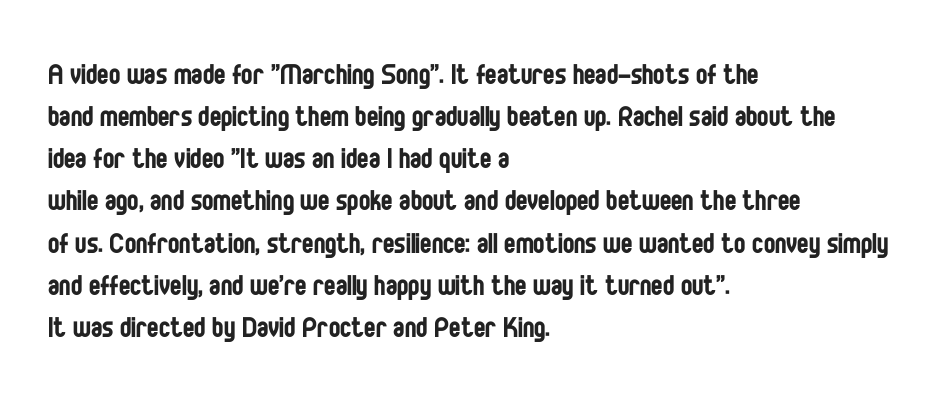
This sample is left-justified, so line endings fall wherever the words run out. The area under the type is left untouched. Heaviness? Minimal to ordinary, like unemphasized prose. A typesetter would mark this as roman, not italic. This sample uses plain, unmodified letter spacing.
